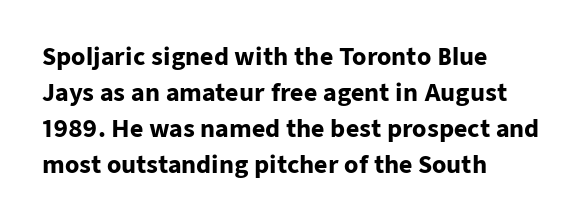
The image shows 23 px bold type, upright; set left-aligned, normal line spacing (1.57x), normal letter spacing, not underlined.
